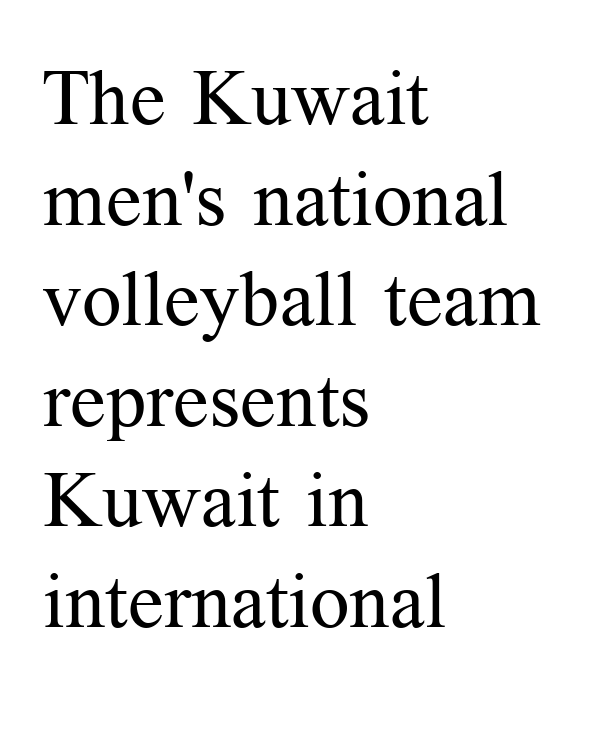
Tracking value appears to be zero — textbook default spacing. Honestly, there is no underline to notice here at all. Compared with a centered layout, this one pins lines to the left instead. Do the characters align in a grid? No, the font is proportional. Small tapered or slab feet sit at the stroke ends, so this counts as serif.
